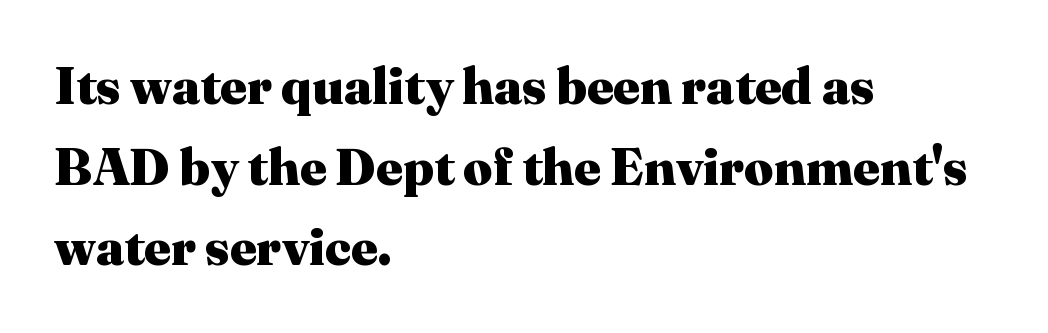
{"serif": "yes", "italic": "no", "bold": "yes", "weight": "heavy", "width": "normal", "stroke_contrast": "medium", "x_height": "medium", "monospaced": "no", "underline": "no", "align": "left", "line_spacing": "normal", "line_spacing_ratio": 1.58, "letter_spacing": "normal", "letter_spacing_em": 0.0, "glyph_px": 51}
